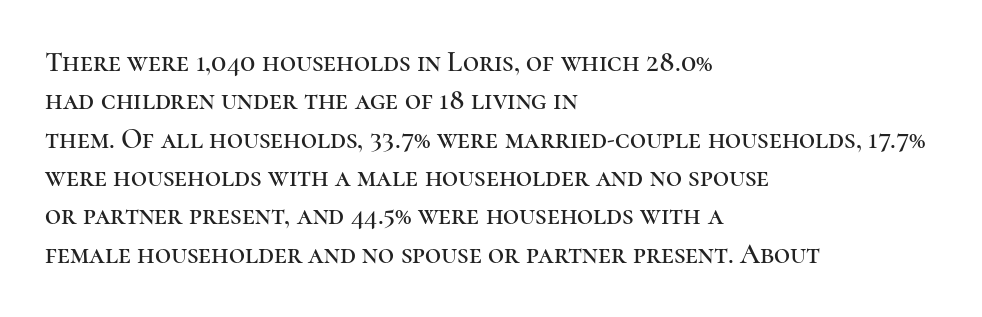
The image shows 28 px serif type, upright; set left-aligned, normal line spacing (1.37x), normal letter spacing, not underlined; high stroke contrast and a medium x-height.
